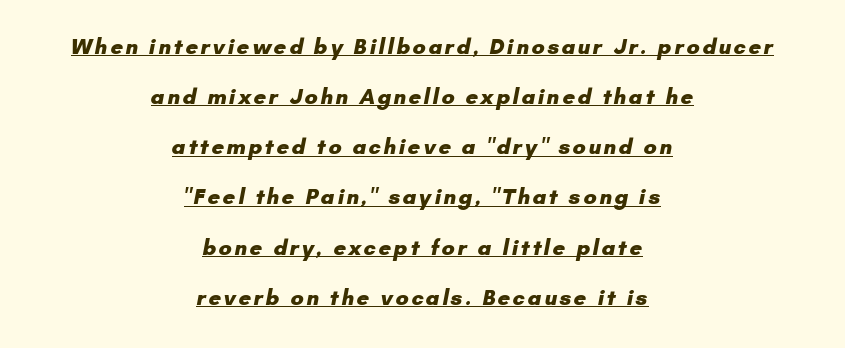
The image shows 22 px bold type; set centered, loose line spacing (2.28x), underlined.
